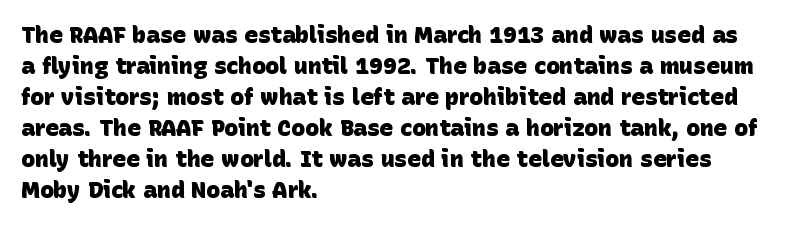
The image shows 23 px bold type; set left-aligned, normal line spacing (1.35x), normal letter spacing, not underlined.
